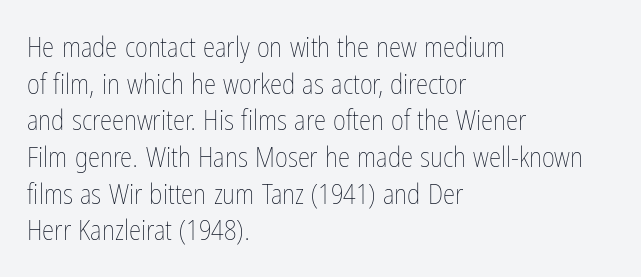
{"italic": "no", "bold": "no", "weight": "thin", "width": "condensed", "stroke_contrast": "low", "x_height": "medium", "monospaced": "no", "underline": "no", "align": "left", "line_spacing": "normal", "line_spacing_ratio": 1.31, "letter_spacing": "normal", "letter_spacing_em": 0.0, "glyph_px": 28}
